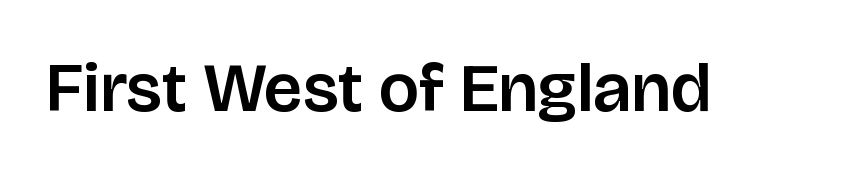
Has an underline been added? It has not. The letters sit at their default tracking, neither squeezed nor spread. It's the straight-up-and-down kind of type. Unlike a traditional serif, this face leaves its strokes unadorned. A typesetter would call this proportional, since set widths differ per character.
